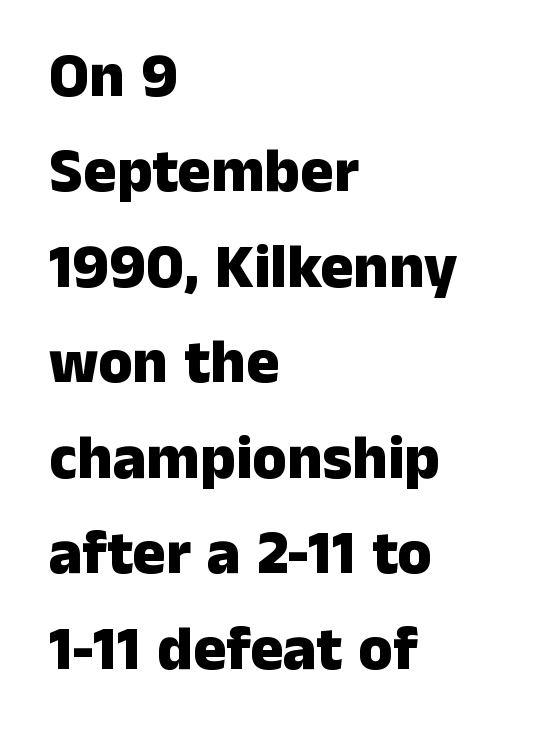
Every character sits straight up, as roman type does. Examine the stroke ends and you'll find no serifs. This is heavy type, rendered in bold. The space between consecutive lines is moderate. The face used here is proportionally spaced, like ordinary book or web type.
